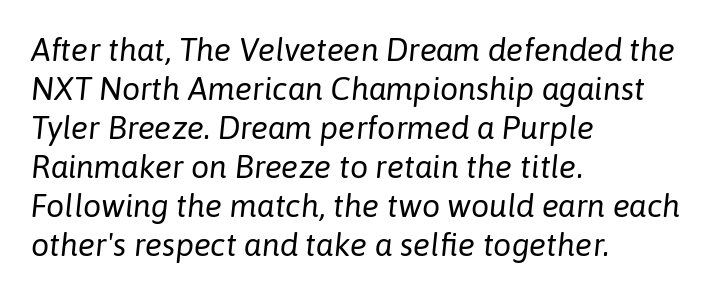
This sample uses plain, unmodified letter spacing. Summary of weight: not heavy and not bold. A typesetter would call this proportional, since set widths differ per character. The text carries the slant typical of an italic or oblique font. Underlining? Definitely not there.
